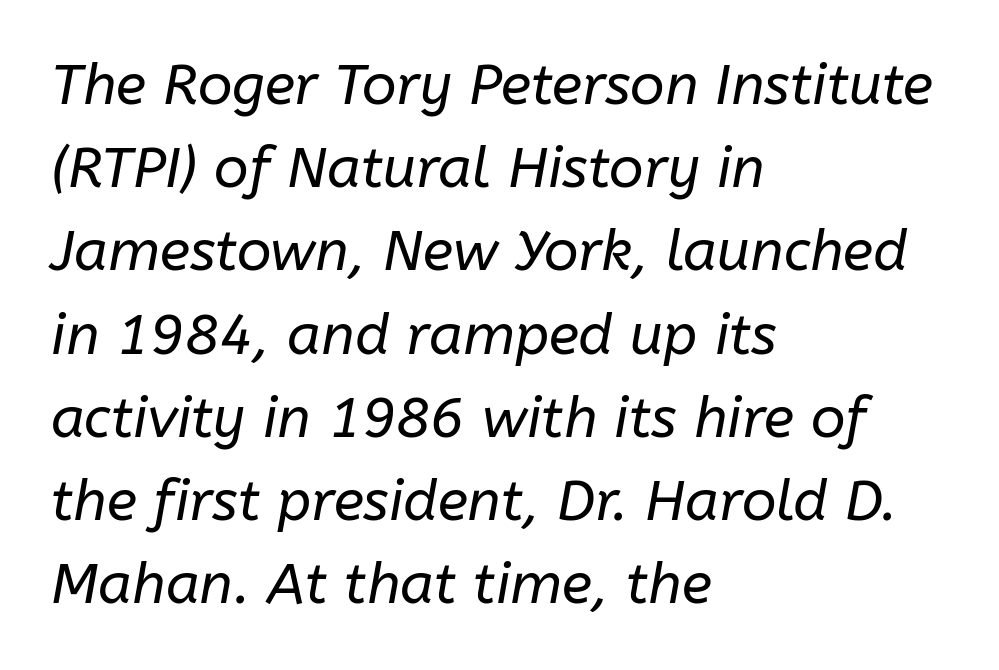
No chunkiness to these letters — they're not bold. Is there much room between lines? A standard amount, neither cramped nor airy. Spacing verdict: proportional, widths tailored to each character. Bare-footed words on every line.
